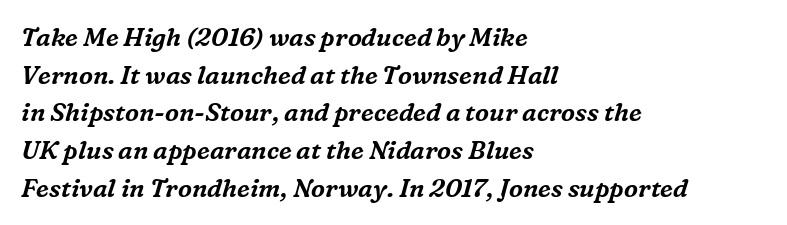
Q: Is the text italic (slanted)? A: Yes, it leans right by about 16 degrees.
Q: Is the text underlined? A: No.
Q: How is the paragraph aligned? A: Left-aligned.
Q: Is the spacing between letters normal or unusually wide? A: Normal.
Q: Is the spacing between lines tight, normal or loose? A: Normal.
